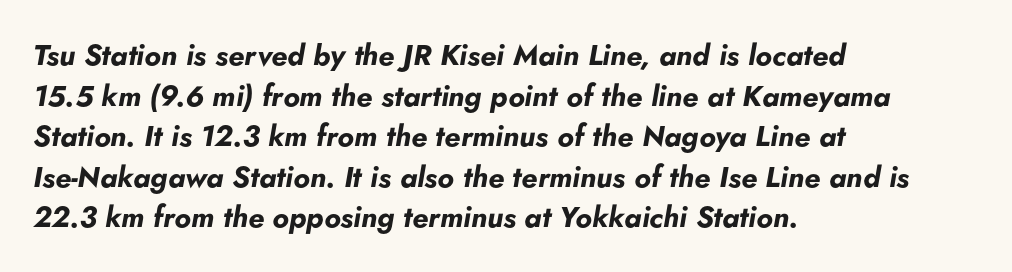
Standard letterfit; no display-style spreading of the glyphs. Character widths vary here, with narrow letters taking less room than wide ones. Left-aligned paragraph, ragged on the right. Weight check: bold — yes, fully.
